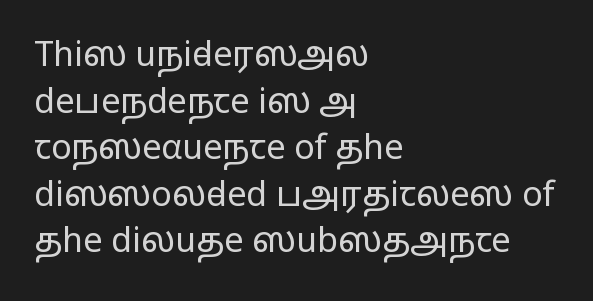
{"serif": "no", "italic": "no", "bold": "no", "weight": "regular", "width": "wide", "stroke_contrast": "low", "x_height": "medium", "monospaced": "no", "underline": "no", "align": "left", "line_spacing": "normal", "line_spacing_ratio": 1.37, "letter_spacing": "normal", "letter_spacing_em": 0.0, "glyph_px": 34}
